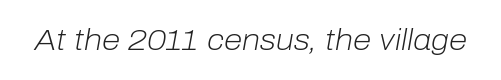
{"italic": "yes", "lean": "right", "slant_degrees": 10, "bold": "no", "weight": "light", "width": "normal", "stroke_contrast": "low", "x_height": "medium", "monospaced": "no", "underline": "no", "letter_spacing": "normal", "letter_spacing_em": 0.0, "glyph_px": 30}
